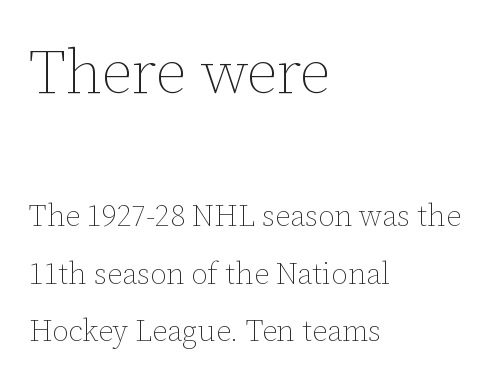
These two chunks differ in scale, with the top chunk taking the larger measure. A typesetter would call this zero additional tracking. Does the copy run flush right? No — it runs flush left. Unmarked baselines from the first word to the last.
